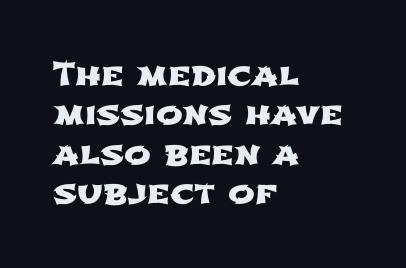
The image shows 32 px wide sans-serif type; set left-aligned, line spacing 1.23x, normal letter spacing, not underlined; low stroke contrast and a medium x-height.
